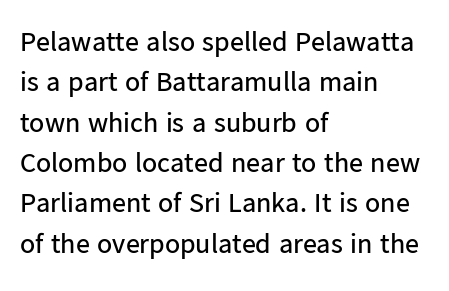
Q: Is the text bold? A: No.
Q: Is the text italic (slanted)? A: No, it is upright.
Q: Is the typeface a serif or a sans-serif typeface? A: Sans-serif.
Q: Is the text underlined? A: No.
Q: How is the paragraph aligned? A: Left-aligned.
Q: Is the spacing between letters normal or unusually wide? A: Normal.
Q: Is the spacing between lines tight, normal or loose? A: Normal.
Q: Width (condensed, normal, or wide)? A: Normal.
Q: Stroke contrast? A: Low.
Q: x-height? A: Medium.
Q: Monospaced? A: No.
